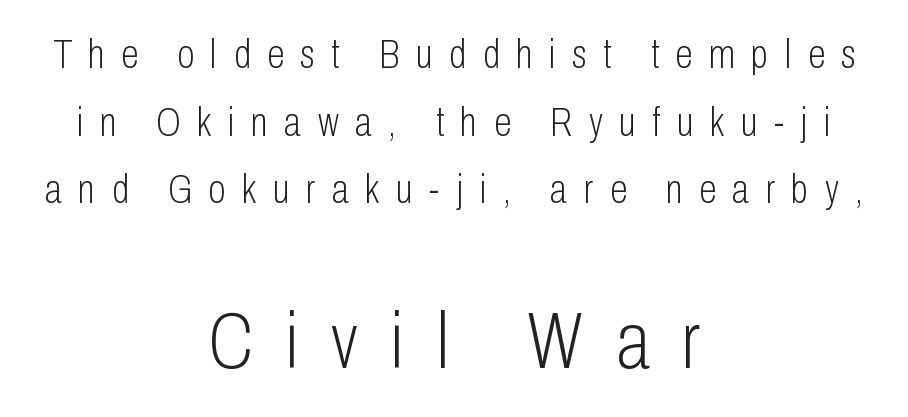
The image shows 79 px light, condensed sans-serif type, upright; set centered, normal line spacing (1.69x), unusually wide letter spacing (+0.41 em), not underlined; the second (bottom) block is 1.98x larger; low stroke contrast and a medium x-height.
